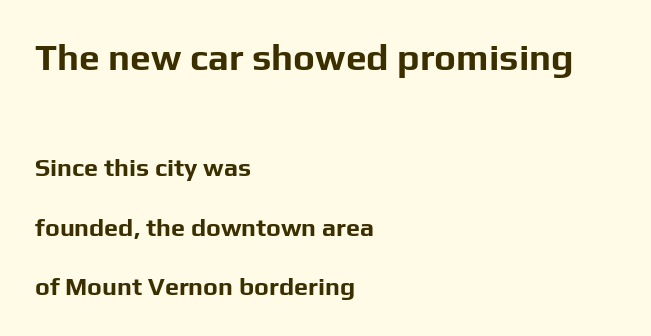
Heavy, bold letterforms. Alignment: flush left. Caption: standard tracking, unaltered. Does the bottom block carry the larger type? No, the top block does.
